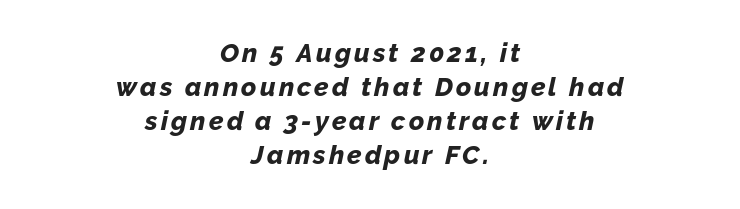
Q: Is the text bold? A: Yes.
Q: Is the text italic (slanted)? A: Yes, it leans right by about 12 degrees.
Q: Is the text underlined? A: No.
Q: How is the paragraph aligned? A: Centered.
Q: Is the spacing between lines tight, normal or loose? A: Normal.
